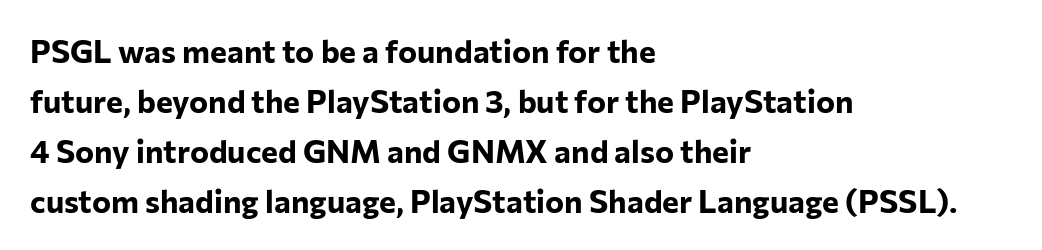
{"serif": "no", "italic": "no", "bold": "yes", "weight": "bold", "width": "normal", "stroke_contrast": "low", "x_height": "medium", "monospaced": "no", "underline": "no", "align": "left", "line_spacing": "normal", "line_spacing_ratio": 1.56, "letter_spacing": "normal", "letter_spacing_em": 0.0, "glyph_px": 32}
